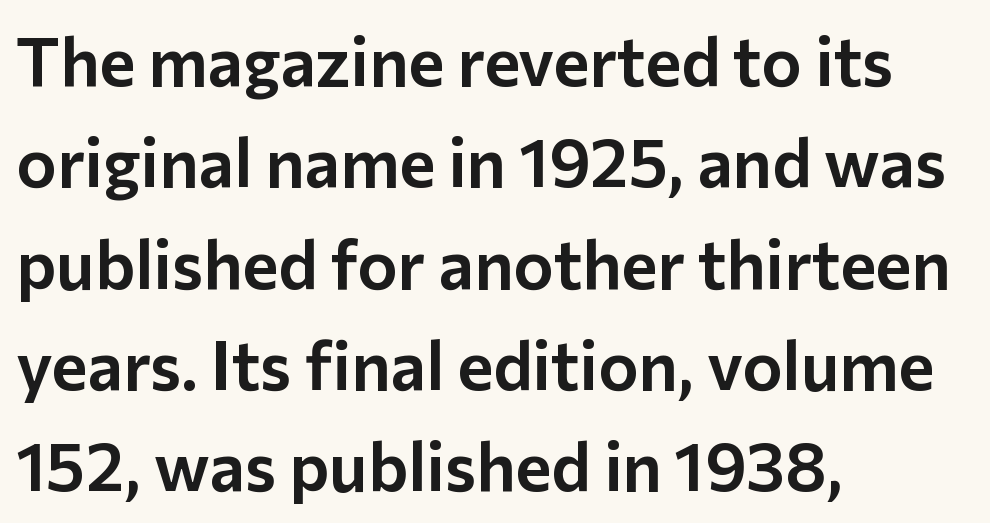
Q: Is the text italic (slanted)? A: No, it is upright.
Q: Is the typeface a serif or a sans-serif typeface? A: Sans-serif.
Q: Is the text underlined? A: No.
Q: How is the paragraph aligned? A: Left-aligned.
Q: Is the spacing between letters normal or unusually wide? A: Normal.
Q: Is the spacing between lines tight, normal or loose? A: Normal.
Q: Width (condensed, normal, or wide)? A: Normal.
Q: Stroke contrast? A: Low.
Q: x-height? A: Medium.
Q: Monospaced? A: No.
